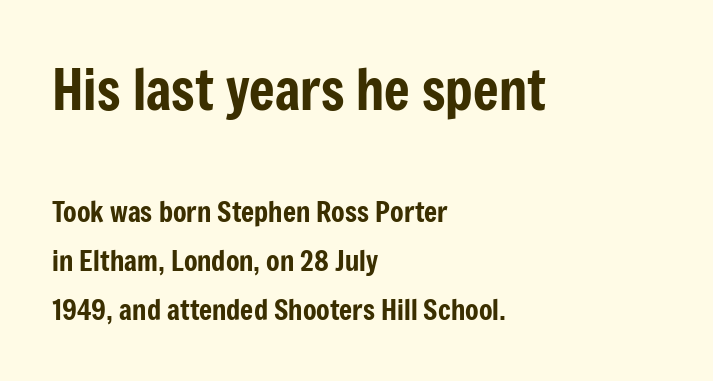
The image shows 55 px condensed sans-serif type, upright; set left-aligned, line spacing 1.75x, normal letter spacing, not underlined; the first (top) block is 1.96x larger; low stroke contrast and a medium x-height.
